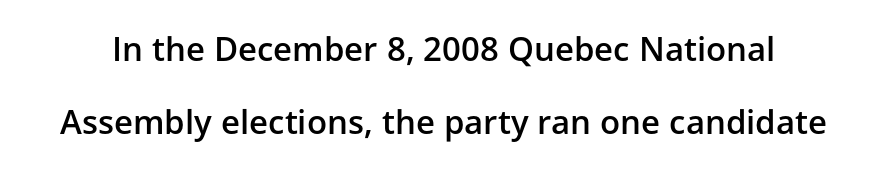
Q: Is the text bold? A: Semi-bold.
Q: Is the text italic (slanted)? A: No, it is upright.
Q: Is the typeface a serif or a sans-serif typeface? A: Sans-serif.
Q: Is the text underlined? A: No.
Q: Is the spacing between letters normal or unusually wide? A: Normal.
Q: Is the spacing between lines tight, normal or loose? A: Loose.
Q: Width (condensed, normal, or wide)? A: Normal.
Q: Stroke contrast? A: Low.
Q: x-height? A: Medium.
Q: Monospaced? A: No.
